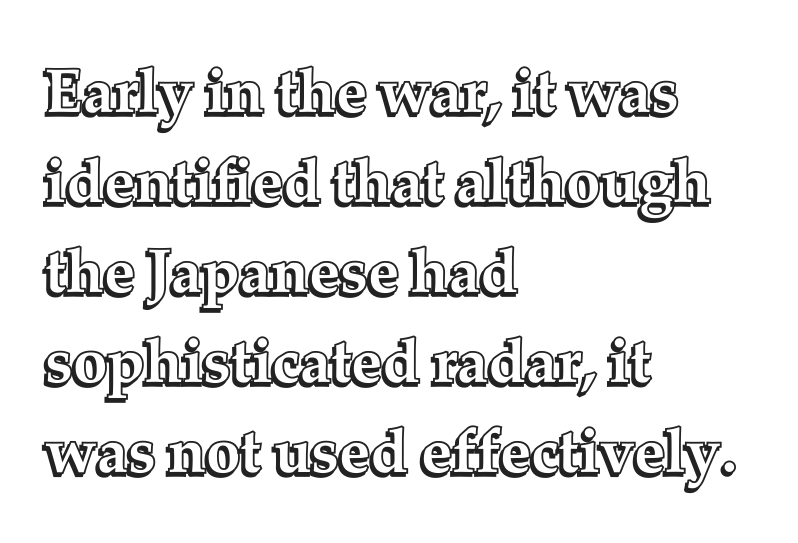
{"italic": "no", "width": "normal", "x_height": "medium", "monospaced": "no", "underline": "no", "align": "left", "line_spacing": "normal", "line_spacing_ratio": 1.45, "letter_spacing": "normal", "letter_spacing_em": 0.0, "glyph_px": 62}
